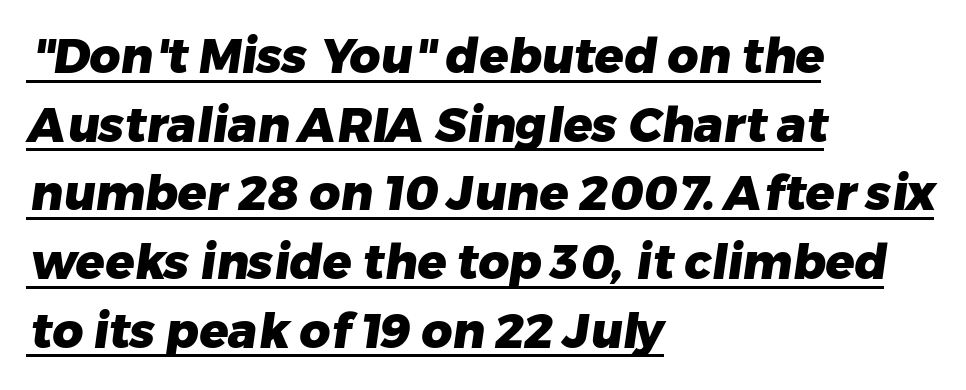
The image shows 48 px heavy sans-serif type; set left-aligned, normal line spacing (1.43x), normal letter spacing, underlined; low stroke contrast and a medium x-height.
